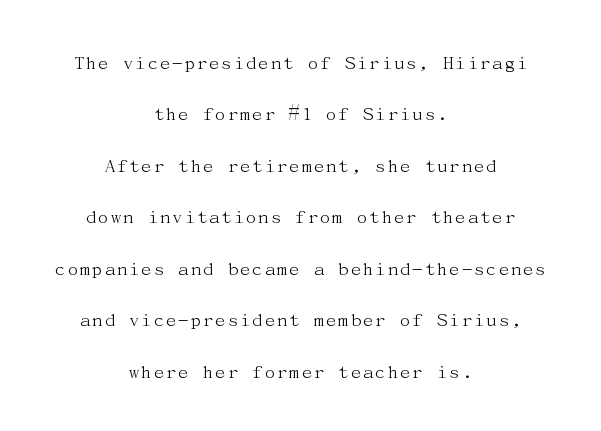
Italic: no, the glyphs are upright roman. The space beneath each line is pristine and unruled. Students, observe: this is what heavily led, spacious text looks like. The typesetting does not lean heavy: it is not bold.
